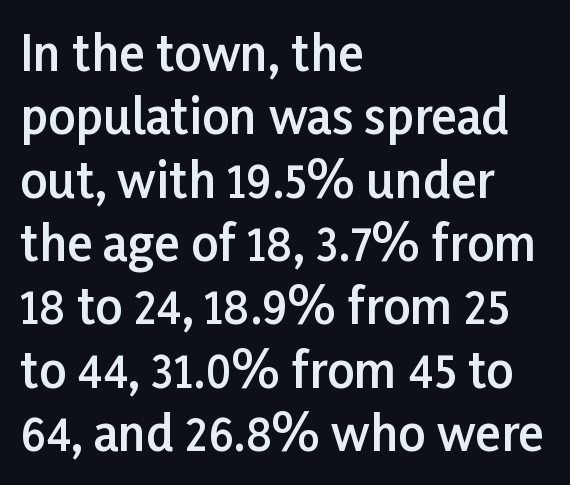
The image shows 48 px semibold sans-serif type, upright; set left-aligned, normal line spacing (1.32x), normal letter spacing, not underlined; low stroke contrast and a medium x-height.
